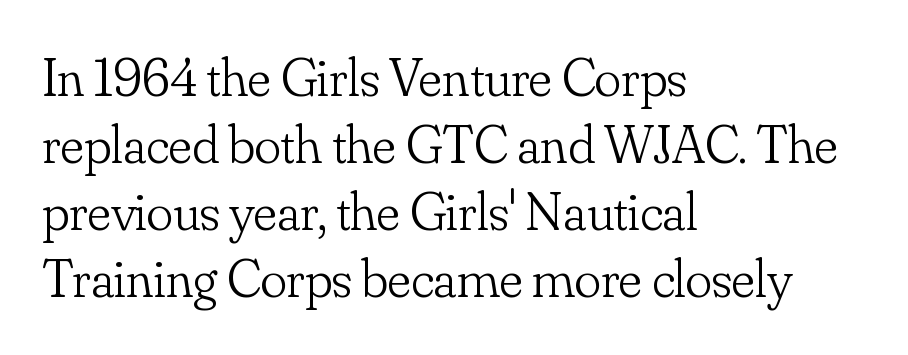
The image shows 55 px light serif type, upright; set left-aligned, line spacing 1.22x, normal letter spacing, not underlined; low stroke contrast and a small x-height.
